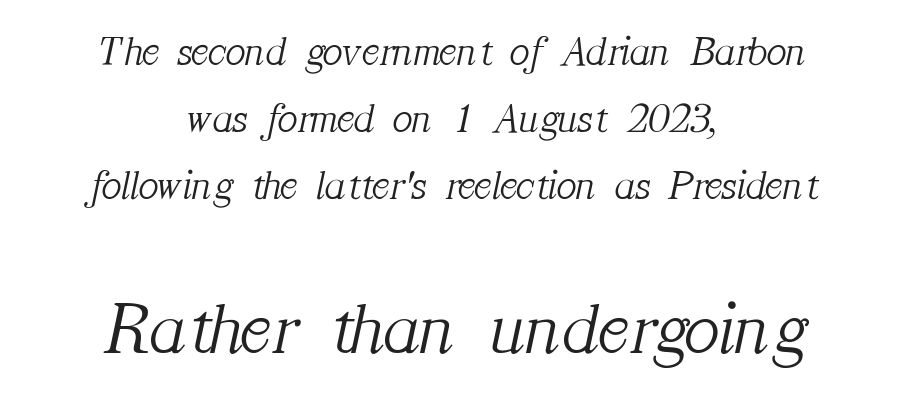
{"serif": "yes", "italic": "yes", "lean": "right", "slant_degrees": 12, "bold": "no", "weight": "light", "width": "normal", "stroke_contrast": "medium", "x_height": "medium", "monospaced": "no", "underline": "no", "align": "center", "line_spacing": "normal", "line_spacing_ratio": 1.59, "letter_spacing": "normal", "letter_spacing_em": 0.0, "larger_block": "second", "size_ratio": 1.76, "glyph_px": 74}
